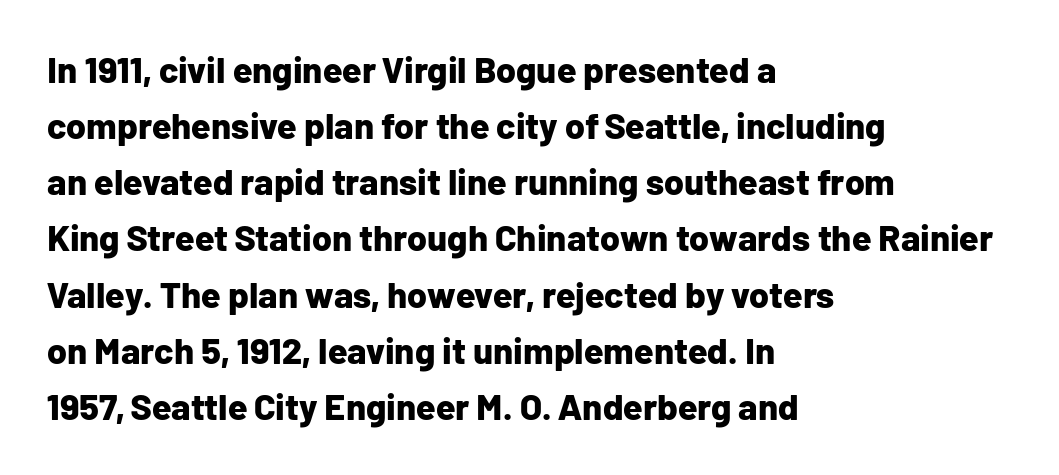
{"serif": "no", "italic": "no", "bold": "yes", "weight": "bold", "width": "normal", "stroke_contrast": "low", "x_height": "medium", "monospaced": "no", "underline": "no", "align": "left", "line_spacing": "normal", "line_spacing_ratio": 1.56, "letter_spacing": "normal", "letter_spacing_em": 0.0, "glyph_px": 36}
